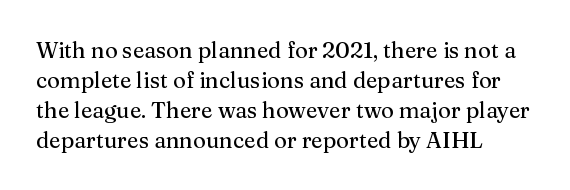
Q: Is the text italic (slanted)? A: No, it is upright.
Q: Is the text underlined? A: No.
Q: How is the paragraph aligned? A: Left-aligned.
Q: Is the spacing between letters normal or unusually wide? A: Normal.
Q: Is the spacing between lines tight, normal or loose? A: Normal.
